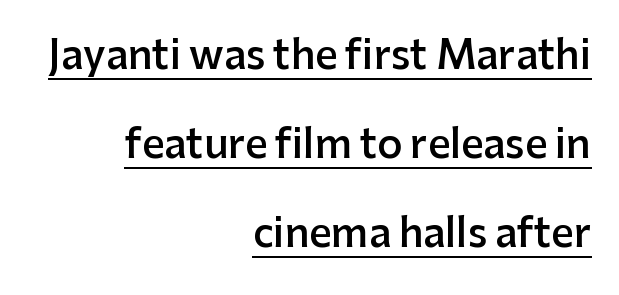
Q: Is the text bold? A: Semi-bold.
Q: Is the text italic (slanted)? A: No, it is upright.
Q: Is the typeface a serif or a sans-serif typeface? A: Sans-serif.
Q: Is the text underlined? A: Yes.
Q: How is the paragraph aligned? A: Right-aligned.
Q: Is the spacing between letters normal or unusually wide? A: Normal.
Q: Is the spacing between lines tight, normal or loose? A: Loose.
Q: Width (condensed, normal, or wide)? A: Normal.
Q: Stroke contrast? A: Low.
Q: x-height? A: Medium.
Q: Monospaced? A: No.
